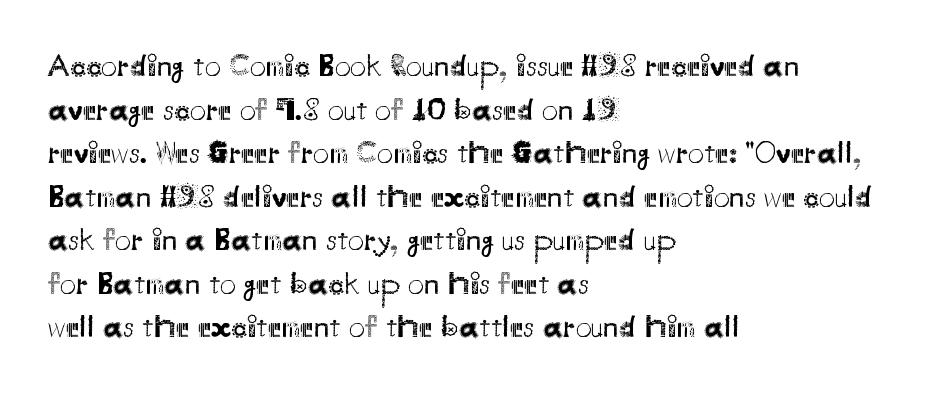
The image shows 32 px regular-weight sans-serif type, upright; set left-aligned, normal line spacing (1.36x), normal letter spacing, not underlined; medium stroke contrast and a small x-height.
